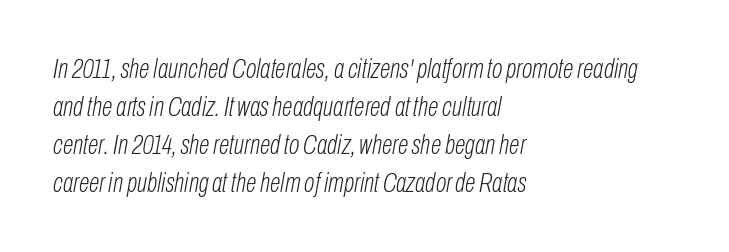
Every row of glyphs begins at an identical x-position on the left. The letters advance in unequal steps, a hallmark of proportional type. Inter-character spacing is left at the font's built-in metrics. Ink coverage per letter is moderate at most. Just letters on the line, the space beneath them empty. Italic: yes, the glyphs are oblique.
